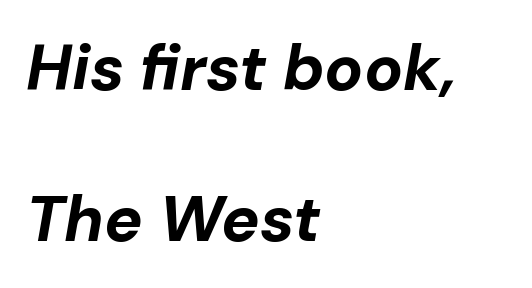
Q: Is the text bold? A: Yes.
Q: Is the text italic (slanted)? A: Yes, it leans right by about 10 degrees.
Q: Is the text underlined? A: No.
Q: How is the paragraph aligned? A: Left-aligned.
Q: Is the spacing between letters normal or unusually wide? A: Normal.
Q: Is the spacing between lines tight, normal or loose? A: Loose.
Q: Width (condensed, normal, or wide)? A: Normal.
Q: Stroke contrast? A: Low.
Q: x-height? A: Medium.
Q: Monospaced? A: No.
